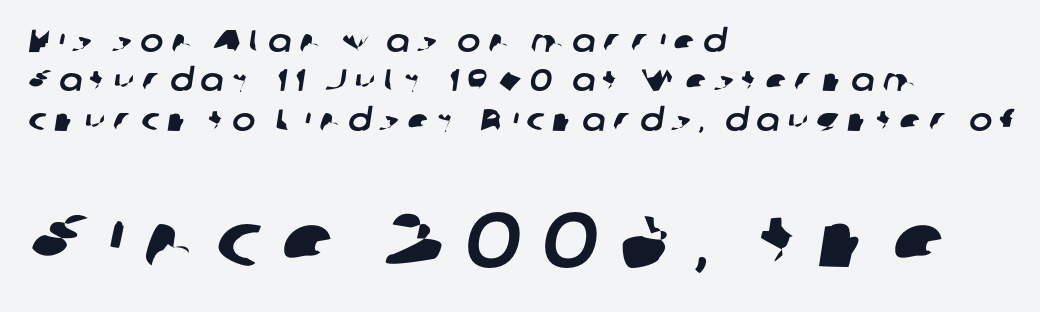
The image shows 77 px sans-serif type; set left-aligned, normal line spacing (1.27x), unusually wide letter spacing (+0.26 em), not underlined; the second (bottom) block is 2.48x larger; low stroke contrast and a medium x-height.
